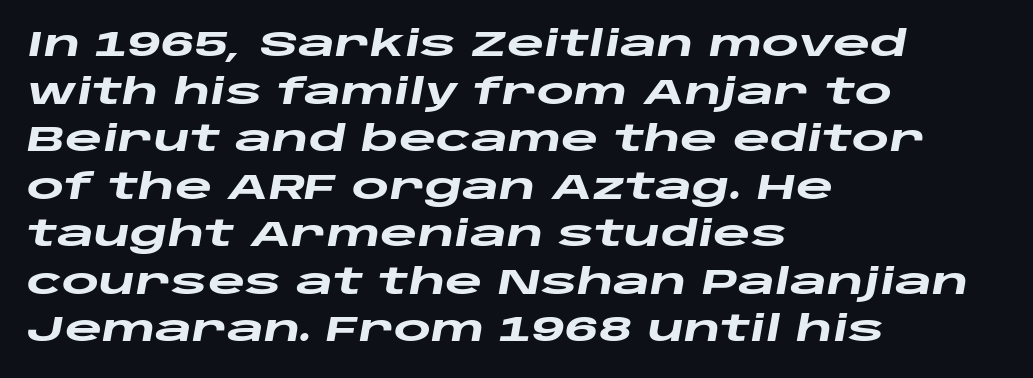
The space directly below the letters is spotless. Horizontal alignment here is leftward, the default for most running prose. These lines were composed using italics. The letters are bold, with thick, heavy strokes. Evenly set lines give the paragraph a standard silhouette. Characters follow at the spacing the type designer built in.
